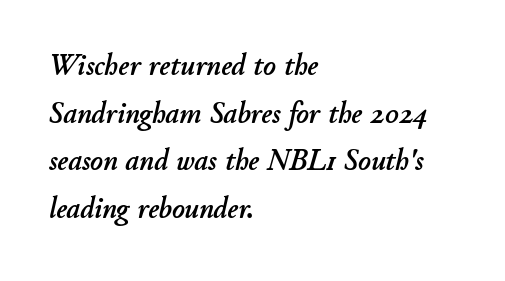
The lines sit at an ordinary, default distance from one another. Layout note: lines flush left. This rendering leaves character spacing at its baseline value. Descenders are the only things crossing below the line. Do the characters align in a grid? No, the font is proportional.
